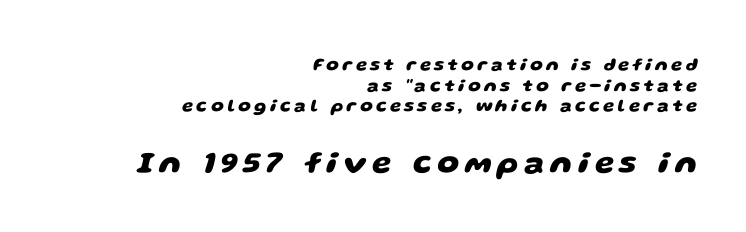
The image shows 31 px heavy, wide sans-serif type; set right-aligned, tight line spacing (1.15x), not underlined; the second (bottom) block is 1.72x larger; low stroke contrast and a large x-height.
